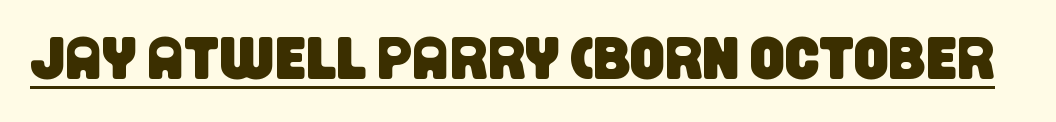
The face used here is rendered with its standard letterfit. Type style note: lacks serifs. Students, observe the line beneath the letters — that is underlining. Is this a fixed-width face? No — the glyphs have proportional, varying widths.
